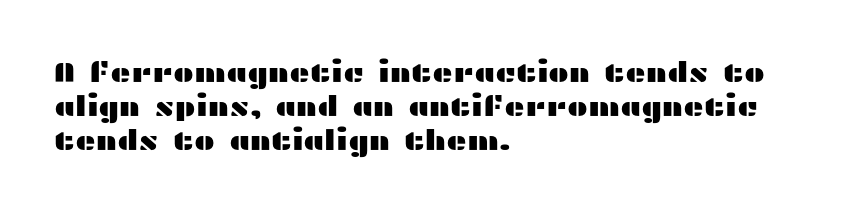
{"serif": "no", "italic": "no", "width": "wide", "stroke_contrast": "medium", "x_height": "medium", "monospaced": "no", "underline": "no", "align": "left", "line_spacing_ratio": 1.22, "letter_spacing": "normal", "letter_spacing_em": 0.0, "glyph_px": 28}
